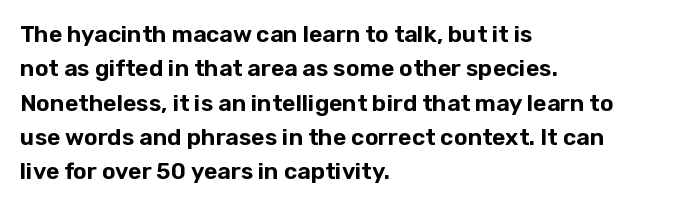
{"italic": "no", "underline": "no", "align": "left", "line_spacing": "normal", "line_spacing_ratio": 1.49, "letter_spacing": "normal", "letter_spacing_em": 0.0, "glyph_px": 23}
